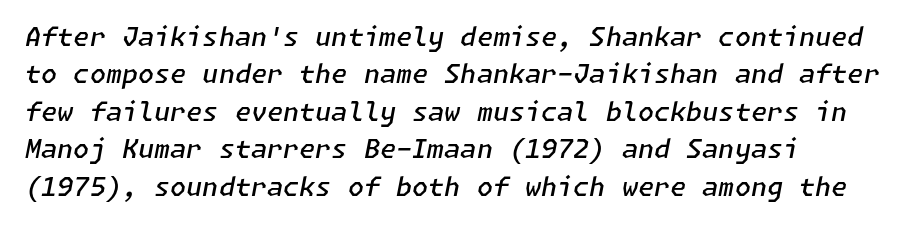
These lines sit exactly where default settings would place them. The letters sit at their default tracking, neither squeezed nor spread. The font is running at a semibold setting, under full bold. The lettering tilts uniformly, giving the passage an italic look. All the whitespace from short lines collects on the right. A bare baseline throughout the passage.
